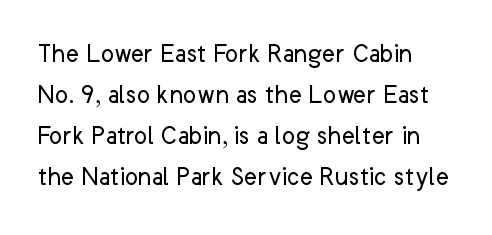
Q: Is the text bold? A: No.
Q: Is the text italic (slanted)? A: No, it is upright.
Q: Is the typeface a serif or a sans-serif typeface? A: Sans-serif.
Q: Is the text underlined? A: No.
Q: Is the spacing between letters normal or unusually wide? A: Normal.
Q: Is the spacing between lines tight, normal or loose? A: Normal.
Q: Width (condensed, normal, or wide)? A: Normal.
Q: Stroke contrast? A: Low.
Q: x-height? A: Medium.
Q: Monospaced? A: No.
